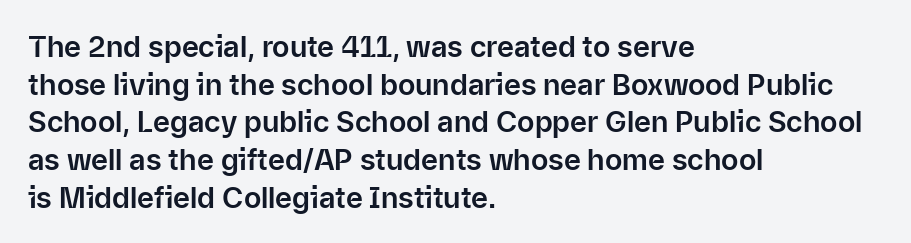
You could not count columns in this text — the font is proportionally spaced. The ragged edge is on the right, which tells us the setting is flush left. The typeface chosen for these lines omits serifs. Lines of text with bare space underneath.
